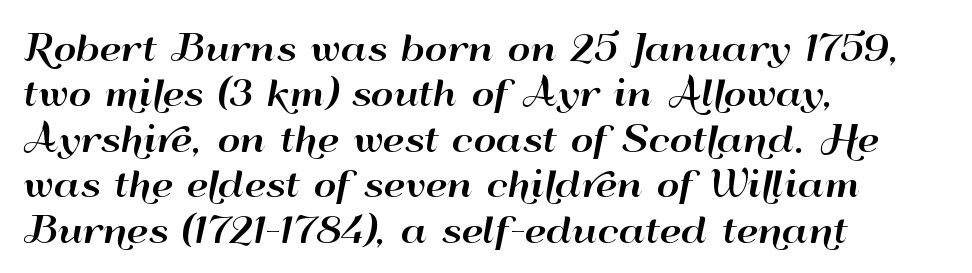
These lines are rendered in a variable-pitch font. Successive baselines arrive at the customary interval. The horizontal fit of the characters is conventional and even. Examine the stroke ends and you'll find no serifs. The lines in this sample share a left origin and differ only in where they stop.
